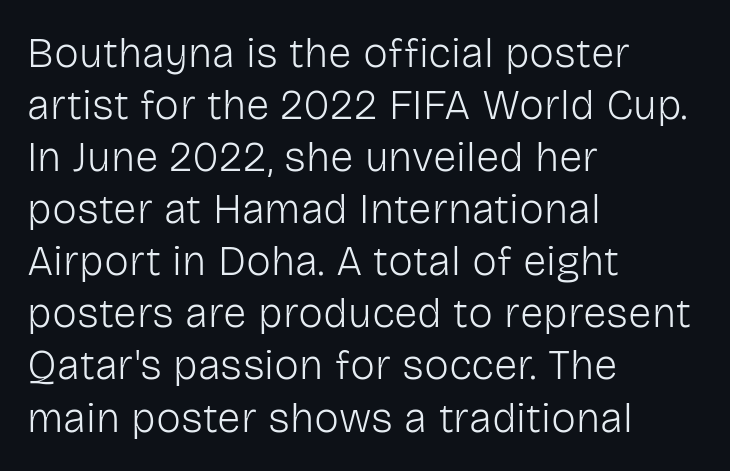
Q: Is the text bold? A: No.
Q: Is the text italic (slanted)? A: No, it is upright.
Q: Is the typeface a serif or a sans-serif typeface? A: Sans-serif.
Q: Is the text underlined? A: No.
Q: How is the paragraph aligned? A: Left-aligned.
Q: Is the spacing between letters normal or unusually wide? A: Normal.
Q: Width (condensed, normal, or wide)? A: Normal.
Q: Stroke contrast? A: Low.
Q: x-height? A: Medium.
Q: Monospaced? A: No.
